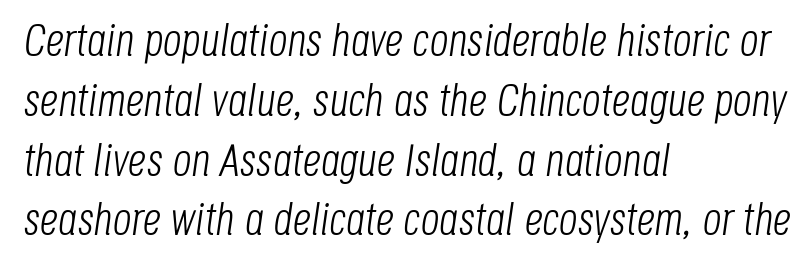
Q: Is the text bold? A: No.
Q: Is the text italic (slanted)? A: Yes, it leans right by about 8 degrees.
Q: Is the text underlined? A: No.
Q: How is the paragraph aligned? A: Left-aligned.
Q: Is the spacing between letters normal or unusually wide? A: Normal.
Q: Is the spacing between lines tight, normal or loose? A: Normal.
Q: Width (condensed, normal, or wide)? A: Condensed.
Q: Stroke contrast? A: Low.
Q: x-height? A: Large.
Q: Monospaced? A: No.
